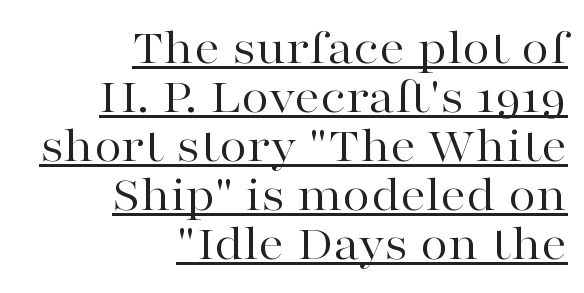
The image shows 51 px regular-weight, wide serif type, upright; set right-aligned, tight line spacing (0.96x), normal letter spacing, underlined; high stroke contrast and a medium x-height.
